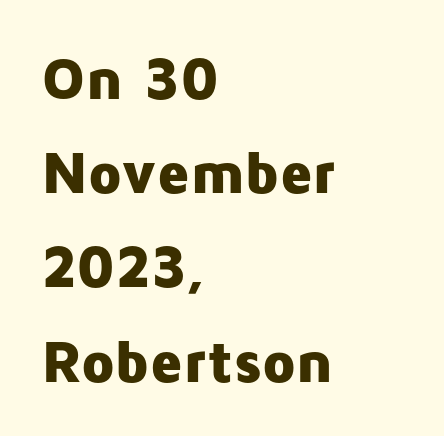
The image shows 60 px heavy sans-serif type, upright; set left-aligned, normal line spacing (1.57x), normal letter spacing, not underlined; low stroke contrast and a medium x-height.
